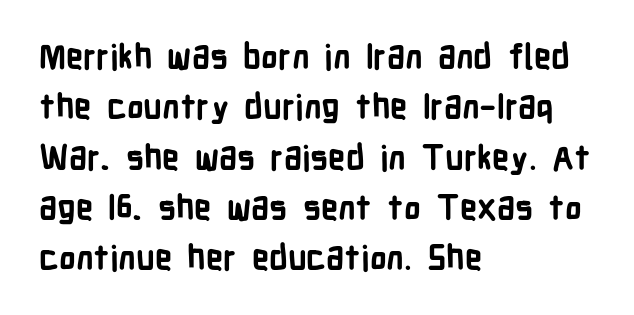
The image shows 34 px bold, condensed sans-serif type, upright; set left-aligned, normal line spacing (1.48x), normal letter spacing, not underlined; low stroke contrast and a medium x-height.
